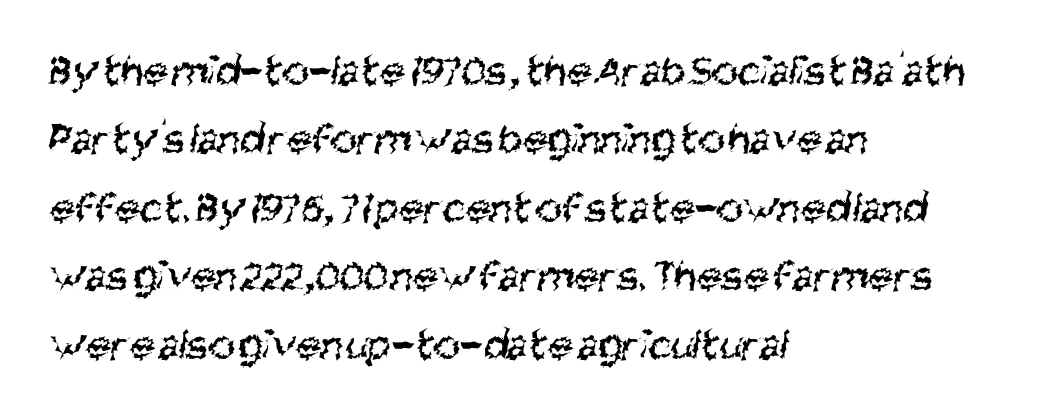
Q: Is the text bold? A: No.
Q: Is the typeface a serif or a sans-serif typeface? A: Sans-serif.
Q: Is the text underlined? A: No.
Q: How is the paragraph aligned? A: Left-aligned.
Q: Is the spacing between letters normal or unusually wide? A: Normal.
Q: Is the spacing between lines tight, normal or loose? A: Normal.
Q: Width (condensed, normal, or wide)? A: Condensed.
Q: Stroke contrast? A: Medium.
Q: x-height? A: Large.
Q: Monospaced? A: No.
